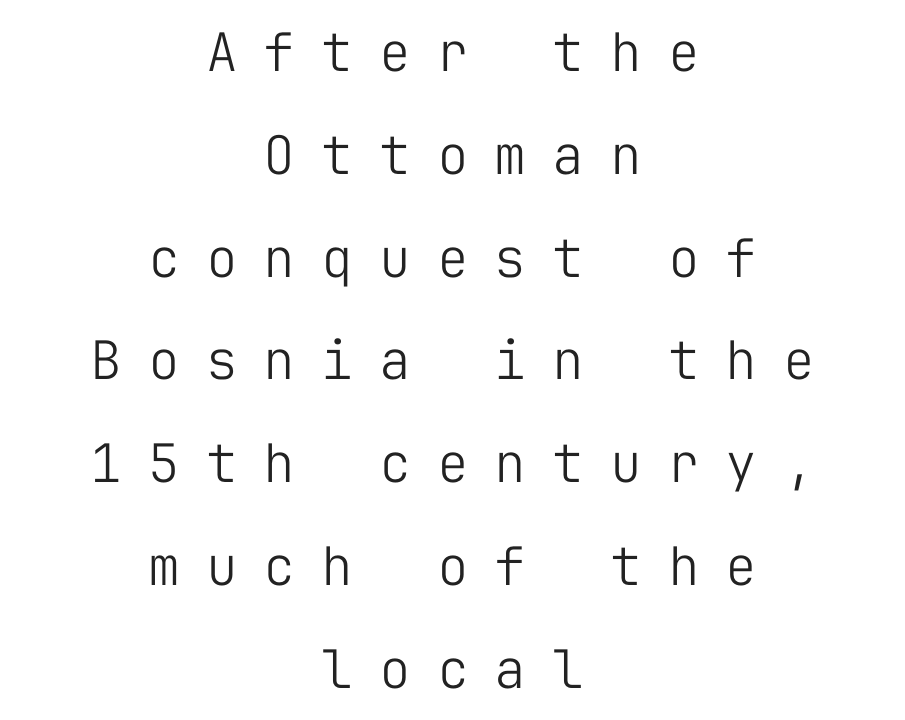
Q: Is the text bold? A: No.
Q: Is the text italic (slanted)? A: No, it is upright.
Q: Is the typeface a serif or a sans-serif typeface? A: Sans-serif.
Q: Is the text underlined? A: No.
Q: How is the paragraph aligned? A: Centered.
Q: Is the spacing between letters normal or unusually wide? A: Unusually wide.
Q: Is the spacing between lines tight, normal or loose? A: Loose.
Q: Width (condensed, normal, or wide)? A: Normal.
Q: Stroke contrast? A: Low.
Q: x-height? A: Medium.
Q: Monospaced? A: Yes.
